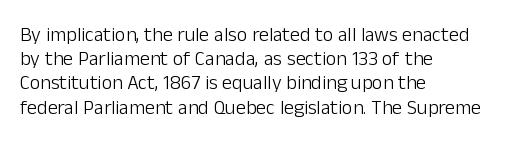
{"italic": "no", "bold": "no", "underline": "no", "align": "left", "line_spacing_ratio": 1.21, "letter_spacing": "normal", "letter_spacing_em": 0.0, "glyph_px": 20}
